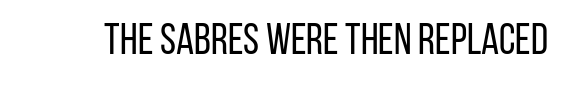
{"serif": "no", "italic": "no", "bold": "no", "weight": "regular", "width": "condensed", "stroke_contrast": "low", "x_height": "large", "monospaced": "no", "underline": "no", "letter_spacing": "normal", "letter_spacing_em": 0.0, "glyph_px": 43}
